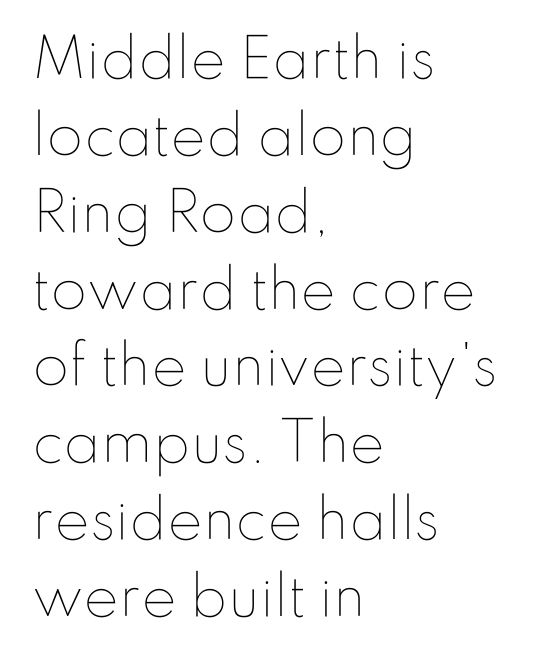
The image shows 53 px thin type, upright; set left-aligned, normal line spacing (1.45x), normal letter spacing, not underlined; low stroke contrast and a small x-height.
